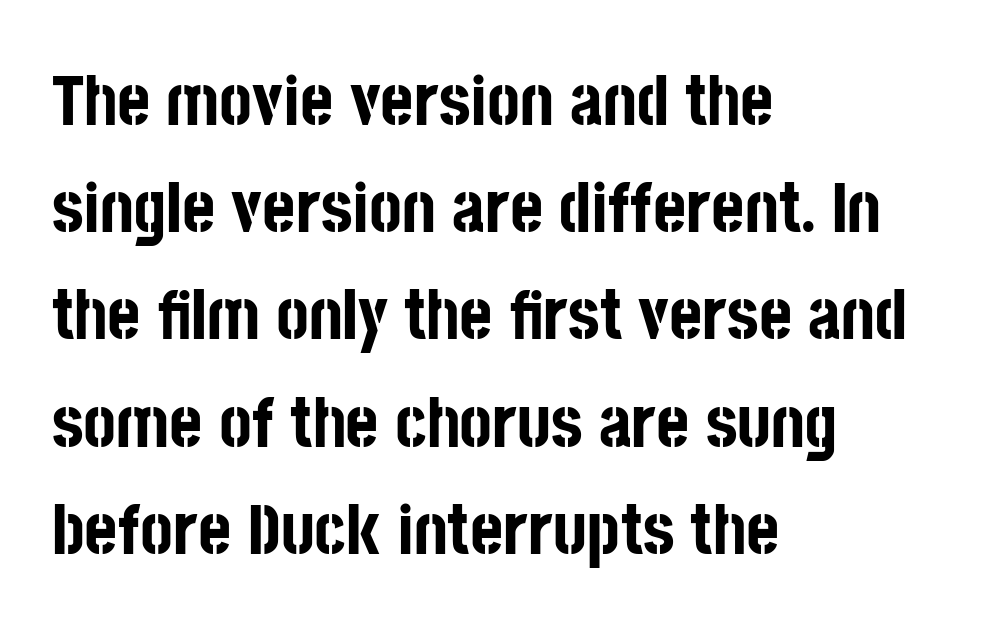
Posture: straight, roman, zero tilt. Leftover space on each line is placed entirely after the last word. A dark, heavy texture on the line: the type is bold. Unlike a traditional serif, this face leaves its strokes unadorned. A bare baseline throughout the passage. Whoever set this chose a conventional vertical rhythm.
